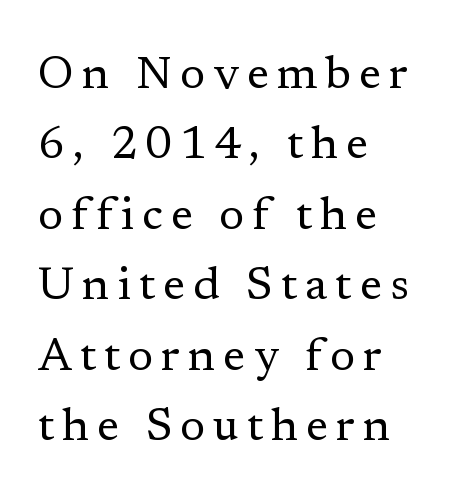
Q: Is the text bold? A: No.
Q: Is the text italic (slanted)? A: No, it is upright.
Q: Is the typeface a serif or a sans-serif typeface? A: Serif.
Q: Is the text underlined? A: No.
Q: How is the paragraph aligned? A: Left-aligned.
Q: Is the spacing between lines tight, normal or loose? A: Normal.
Q: Width (condensed, normal, or wide)? A: Normal.
Q: Stroke contrast? A: Low.
Q: x-height? A: Medium.
Q: Monospaced? A: No.
